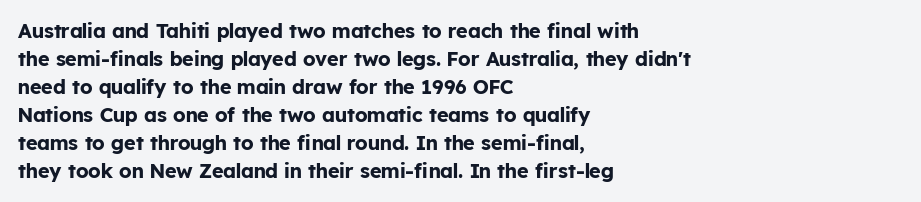
Its strokes are broad and dark, the hallmark of bold type. Plain, unruled lines of type. The paragraph shown leans on its left margin. Reading down the column, the eye jumps a familiar distance to each next line. Vertical strokes here are truly vertical.
